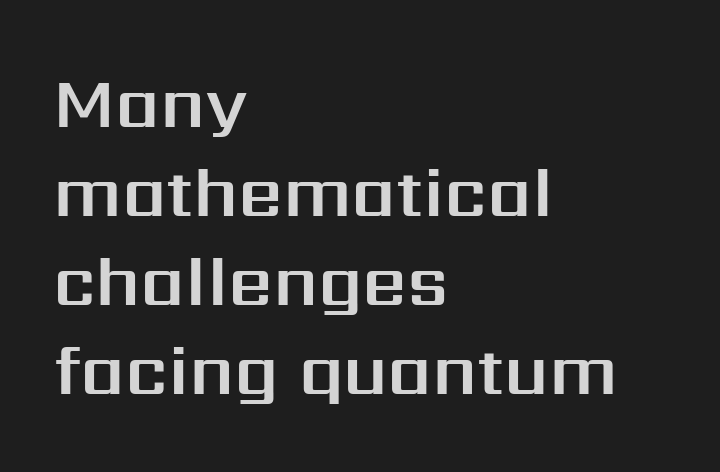
The image shows 70 px sans-serif type, upright; set left-aligned, normal line spacing (1.27x), normal letter spacing, not underlined; medium stroke contrast and a medium x-height.
